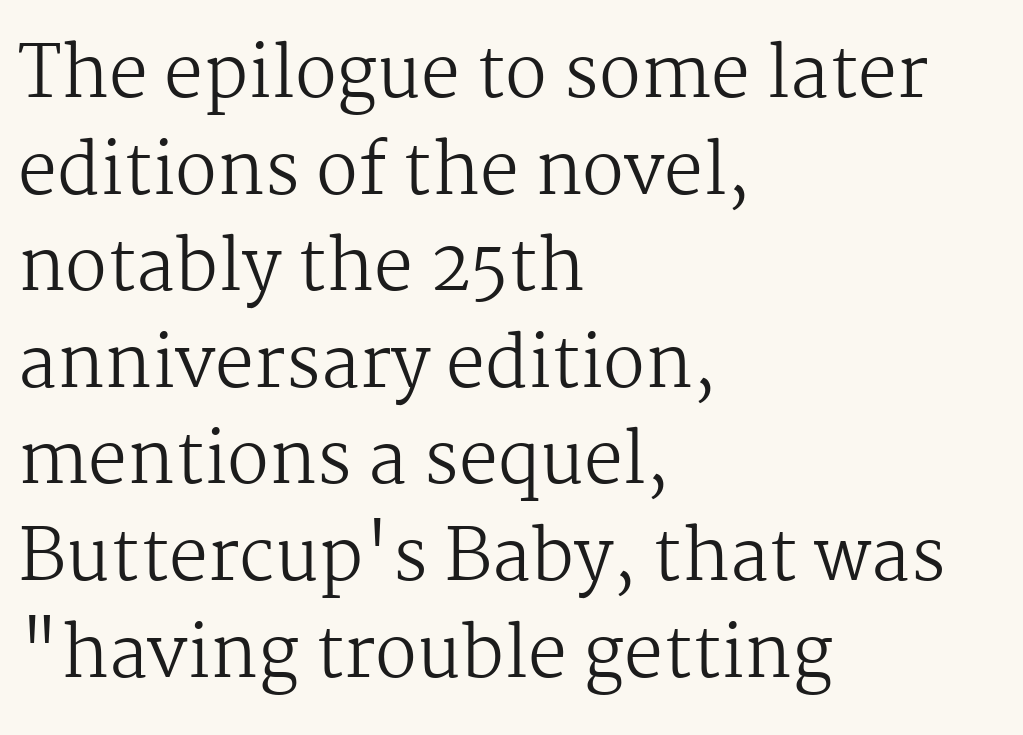
Each row of text sits above clean, open space. Posture: upright roman. These lines stack with their left ends in a neat column. One glance says typical: line gaps are just what's usual. On a weight scale, this lands at 450 or below.
